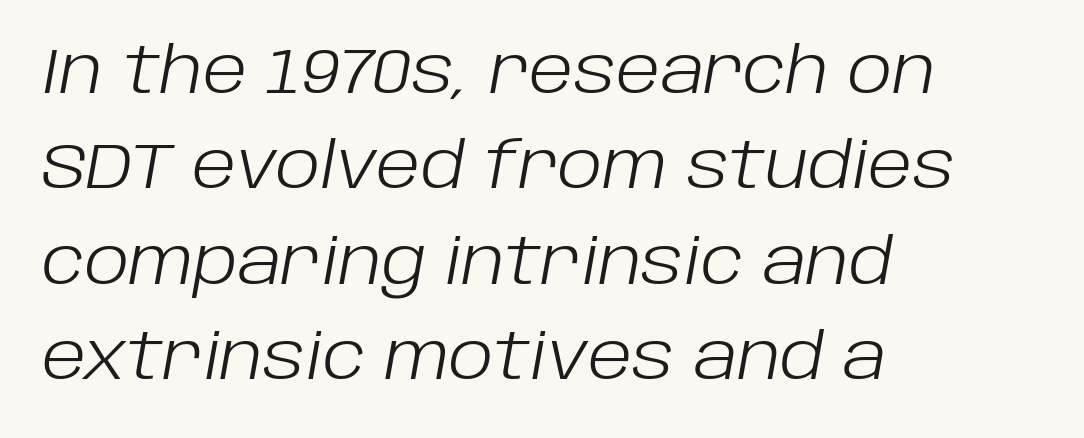
Q: Is the text bold? A: No.
Q: Is the text italic (slanted)? A: Yes, it leans right by about 10 degrees.
Q: Is the text underlined? A: No.
Q: How is the paragraph aligned? A: Left-aligned.
Q: Is the spacing between letters normal or unusually wide? A: Normal.
Q: Is the spacing between lines tight, normal or loose? A: Normal.
Q: Width (condensed, normal, or wide)? A: Normal.
Q: Stroke contrast? A: Low.
Q: x-height? A: Large.
Q: Monospaced? A: No.
